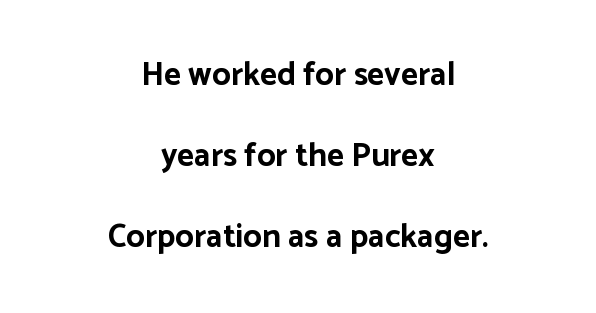
Here the designer chose a conventional face with non-uniform glyph widths. Glance below the letters and you will spot only blank space. Neither beginnings nor endings align; midpoints do. How are the letters spaced? Ordinarily, with no added tracking. Leading: increased. Does the lettering tilt? It doesn't — this is upright.
